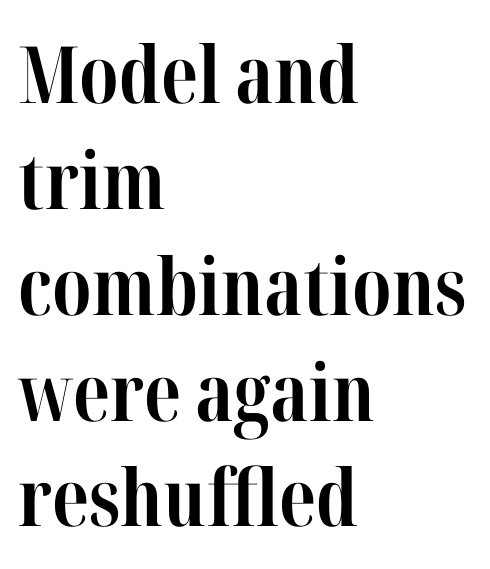
This sample is left-justified, so line endings fall wherever the words run out. The horizontal fit of the characters is conventional and even. A serif font was chosen for this passage. The passage shown is typed in a proportional face where columns would drift. Check under the words: just untouched page. Its strokes are broad and dark, the hallmark of bold type.
